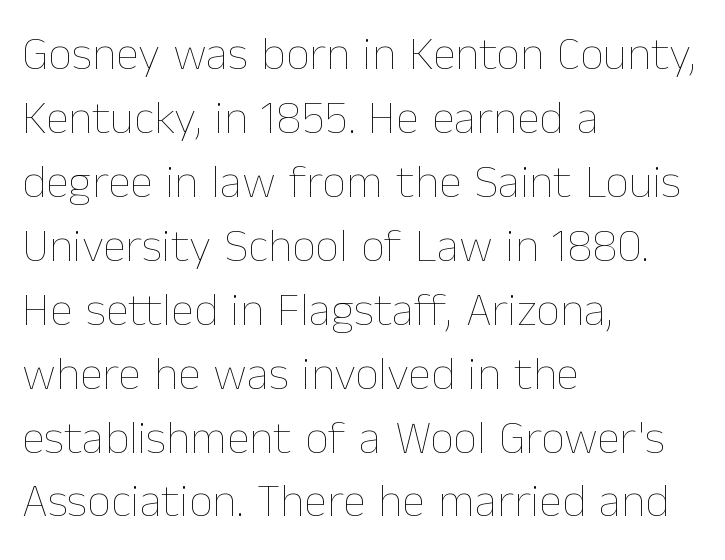
The image shows 47 px thin type, upright; set left-aligned, normal line spacing (1.36x), normal letter spacing, not underlined; low stroke contrast and a medium x-height.
